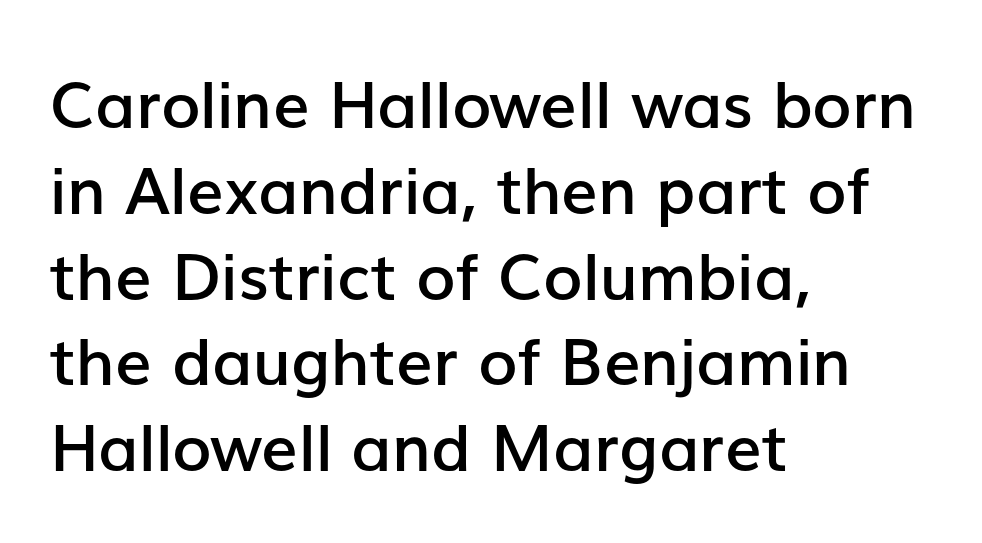
Q: Is the text bold? A: Semi-bold.
Q: Is the text italic (slanted)? A: No, it is upright.
Q: Is the typeface a serif or a sans-serif typeface? A: Sans-serif.
Q: Is the text underlined? A: No.
Q: How is the paragraph aligned? A: Left-aligned.
Q: Is the spacing between letters normal or unusually wide? A: Normal.
Q: Is the spacing between lines tight, normal or loose? A: Normal.
Q: Width (condensed, normal, or wide)? A: Normal.
Q: Stroke contrast? A: Low.
Q: x-height? A: Medium.
Q: Monospaced? A: No.
